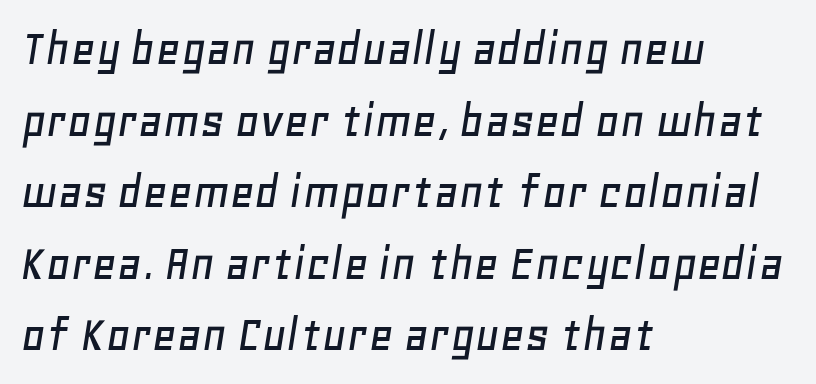
The image shows 53 px text type, italic (leaning right); set left-aligned, normal line spacing (1.35x), normal letter spacing, not underlined; low stroke contrast and a large x-height.
